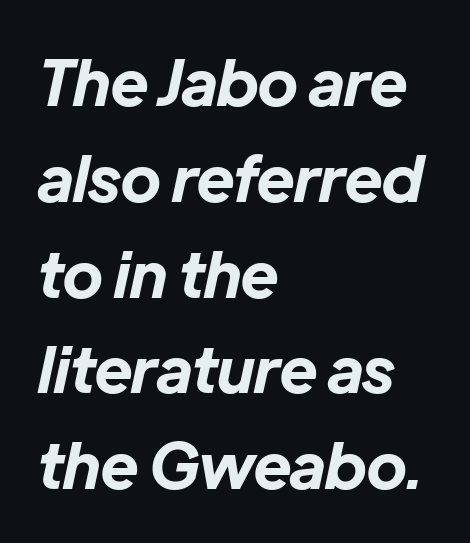
Q: Is the text bold? A: Yes.
Q: Is the text italic (slanted)? A: Yes, it leans right by about 12 degrees.
Q: Is the text underlined? A: No.
Q: How is the paragraph aligned? A: Left-aligned.
Q: Is the spacing between letters normal or unusually wide? A: Normal.
Q: Is the spacing between lines tight, normal or loose? A: Normal.
Q: Width (condensed, normal, or wide)? A: Normal.
Q: Stroke contrast? A: Low.
Q: x-height? A: Medium.
Q: Monospaced? A: No.
